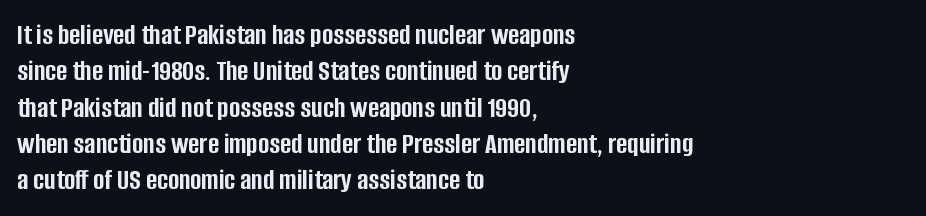
{"serif": "no", "italic": "no", "bold": "yes", "weight": "semibold", "width": "condensed", "stroke_contrast": "low", "x_height": "large", "monospaced": "no", "underline": "no", "align": "left", "line_spacing_ratio": 1.21, "letter_spacing": "normal", "letter_spacing_em": 0.0, "glyph_px": 30}
